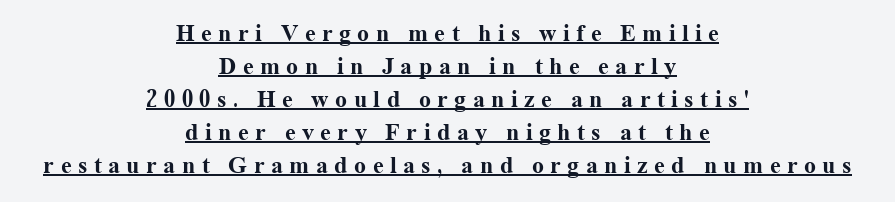
Do the letters lean? They stand straight. Evenly set lines give the paragraph a standard silhouette. This sample carries an underscore along the baseline area. Look at the tracking — it's clearly loosened, letters drifting apart. You'd pick this weight for a headline — it's a proper bold. These lines stack symmetrically, like a column narrowing and widening about its center.
